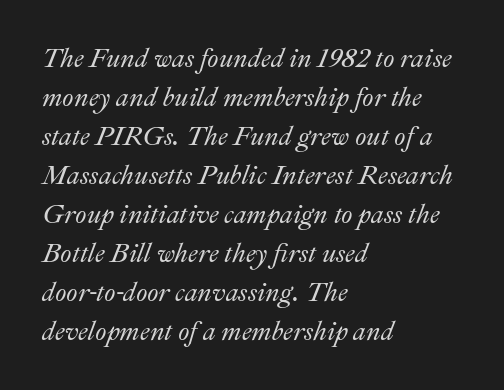
Typeset ragged right — the left edge is the straight one. Letter spacing: default. The block of text has a typical density, with ordinary space between rows. Rendered with sloped, italic letterforms. Honestly, there is no underline to notice here at all.
